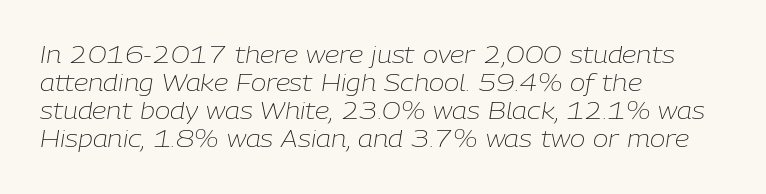
The image shows 23 px text type, italic (leaning right); set left-aligned, line spacing 1.22x, normal letter spacing, not underlined.
